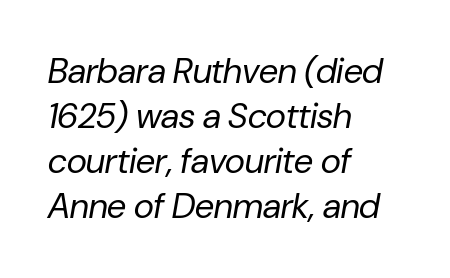
The image shows 35 px regular-weight type, italic (leaning right); set left-aligned, normal line spacing (1.29x), normal letter spacing, not underlined; low stroke contrast and a medium x-height.
